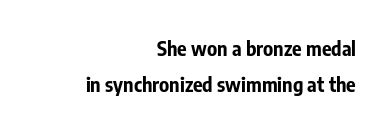
Q: Is the text bold? A: Yes.
Q: Is the text italic (slanted)? A: No, it is upright.
Q: Is the text underlined? A: No.
Q: How is the paragraph aligned? A: Right-aligned.
Q: Is the spacing between letters normal or unusually wide? A: Normal.
